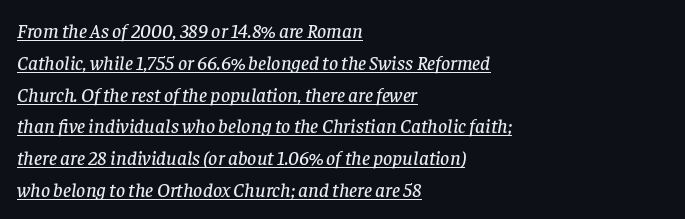
{"italic": "yes", "lean": "right", "slant_degrees": 8, "underline": "yes", "align": "left", "line_spacing": "normal", "line_spacing_ratio": 1.59, "letter_spacing": "normal", "letter_spacing_em": 0.0, "glyph_px": 20}
